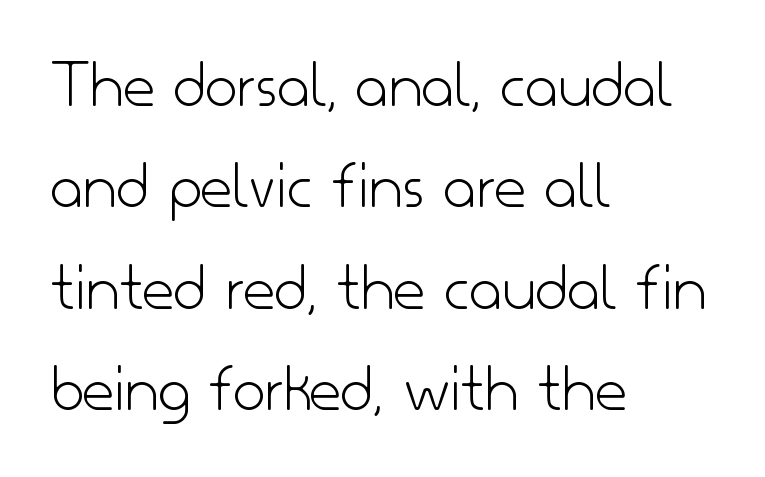
{"serif": "no", "italic": "no", "bold": "no", "weight": "light", "width": "normal", "stroke_contrast": "low", "x_height": "small", "monospaced": "no", "underline": "no", "align": "left", "line_spacing": "normal", "line_spacing_ratio": 1.45, "letter_spacing": "normal", "letter_spacing_em": 0.0, "glyph_px": 70}
